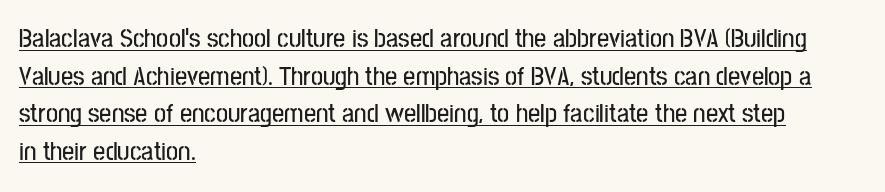
Q: Is the text italic (slanted)? A: No, it is upright.
Q: Is the text underlined? A: Yes.
Q: How is the paragraph aligned? A: Left-aligned.
Q: Is the spacing between letters normal or unusually wide? A: Normal.
Q: Is the spacing between lines tight, normal or loose? A: Normal.
